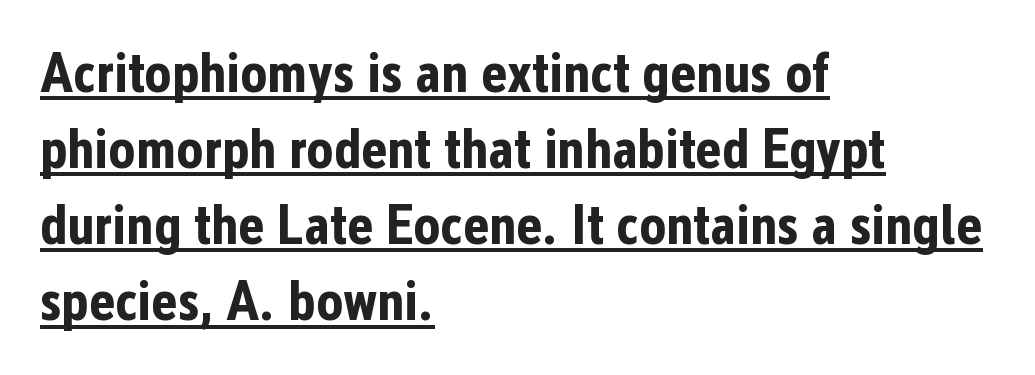
{"serif": "no", "italic": "no", "bold": "yes", "weight": "bold", "width": "condensed", "stroke_contrast": "low", "x_height": "medium", "monospaced": "no", "underline": "yes", "align": "left", "line_spacing": "normal", "line_spacing_ratio": 1.36, "letter_spacing": "normal", "letter_spacing_em": 0.0, "glyph_px": 56}
